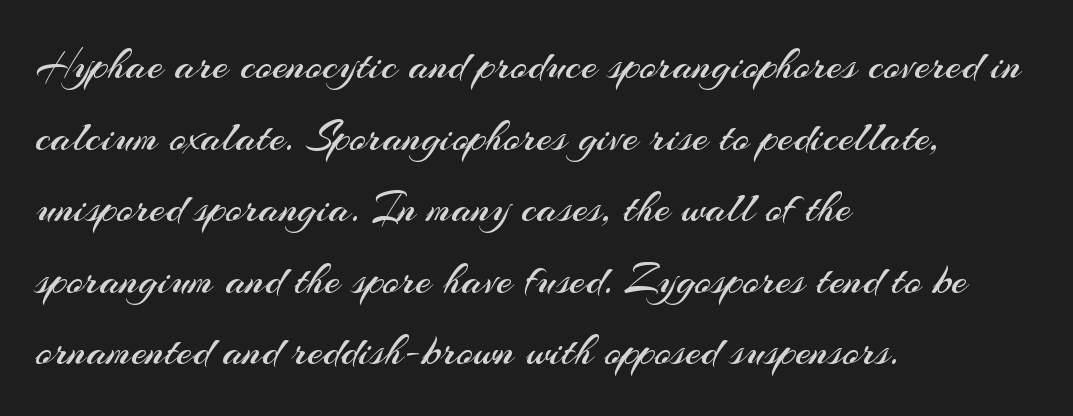
The image shows 45 px regular-weight sans-serif type; set left-aligned, normal line spacing (1.59x), normal letter spacing, not underlined; medium stroke contrast and a small x-height.
